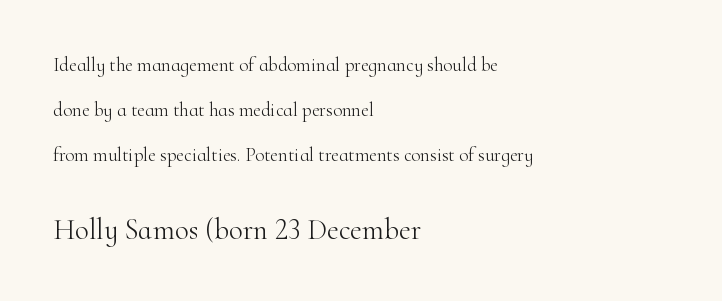
Q: Is the text bold? A: No.
Q: Is the text italic (slanted)? A: No, it is upright.
Q: Is the typeface a serif or a sans-serif typeface? A: Serif.
Q: Is the text underlined? A: No.
Q: How is the paragraph aligned? A: Left-aligned.
Q: Is the spacing between letters normal or unusually wide? A: Normal.
Q: Is the spacing between lines tight, normal or loose? A: Loose.
Q: Which block of text is set in a larger size, the first (top) or the second (bottom)? A: The second (bottom) one.
Q: Width (condensed, normal, or wide)? A: Normal.
Q: Stroke contrast? A: High.
Q: x-height? A: Small.
Q: Monospaced? A: No.
